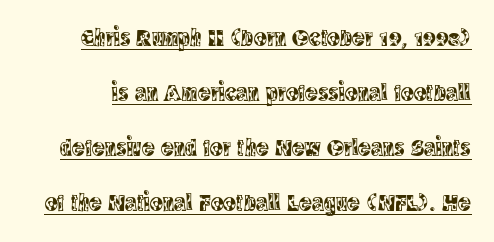
{"italic": "no", "underline": "yes", "line_spacing": "loose", "line_spacing_ratio": 2.29, "letter_spacing": "normal", "letter_spacing_em": 0.0, "glyph_px": 24}
